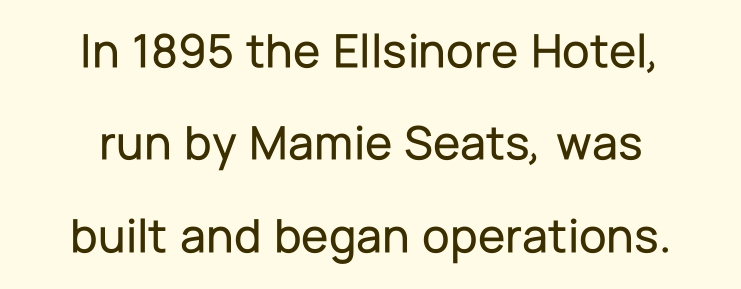
Q: Is the text italic (slanted)? A: No, it is upright.
Q: Is the typeface a serif or a sans-serif typeface? A: Sans-serif.
Q: Is the text underlined? A: No.
Q: How is the paragraph aligned? A: Centered.
Q: Is the spacing between letters normal or unusually wide? A: Normal.
Q: Width (condensed, normal, or wide)? A: Normal.
Q: Stroke contrast? A: Low.
Q: x-height? A: Medium.
Q: Monospaced? A: No.
